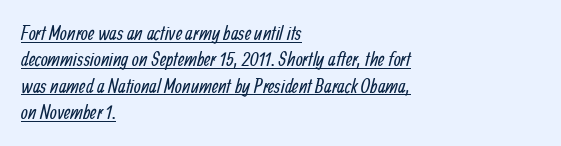
The image shows 20 px text type; set left-aligned, normal line spacing (1.32x), normal letter spacing, underlined.
